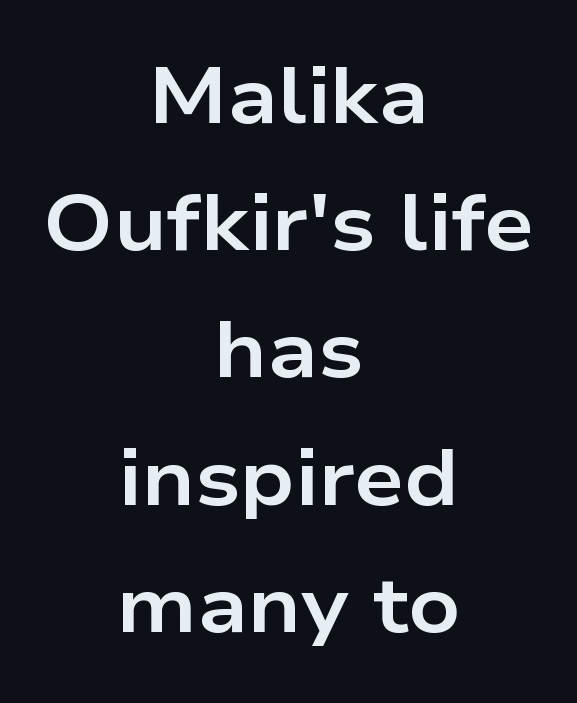
{"serif": "no", "italic": "no", "bold": "yes", "weight": "bold", "width": "wide", "stroke_contrast": "low", "x_height": "medium", "monospaced": "no", "underline": "no", "align": "center", "line_spacing": "normal", "line_spacing_ratio": 1.61, "letter_spacing": "normal", "letter_spacing_em": 0.0, "glyph_px": 79}
